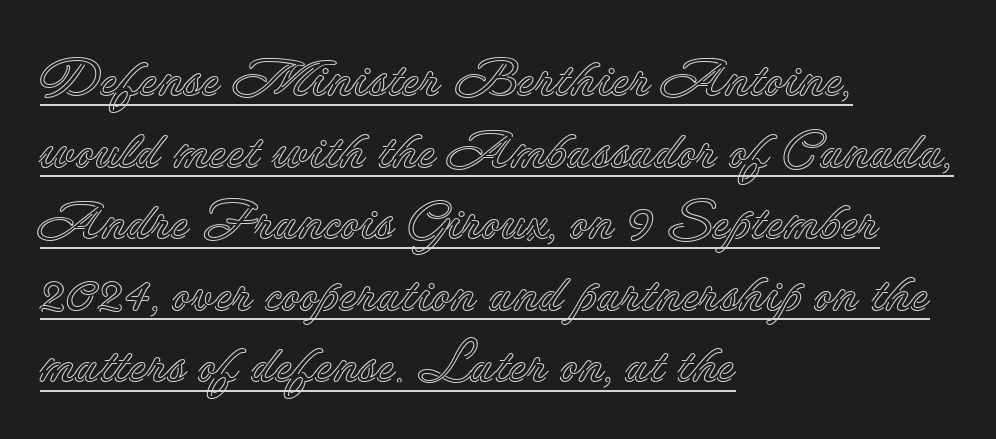
The image shows 53 px text type; set left-aligned, normal line spacing (1.35x), normal letter spacing, underlined; a small x-height.
